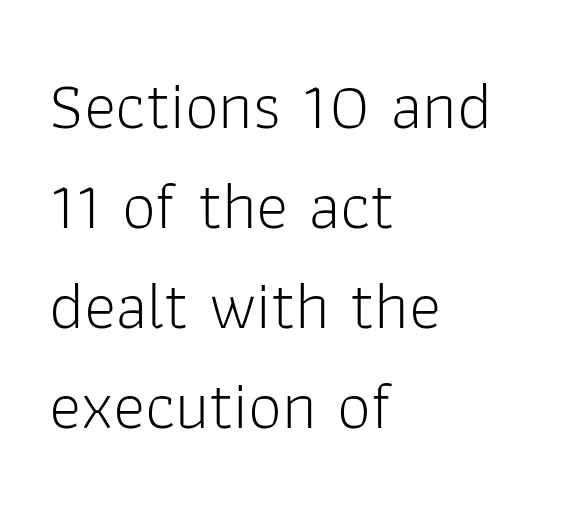
The image shows 68 px light sans-serif type, upright; set left-aligned, normal line spacing (1.47x), normal letter spacing, not underlined; low stroke contrast and a medium x-height.
